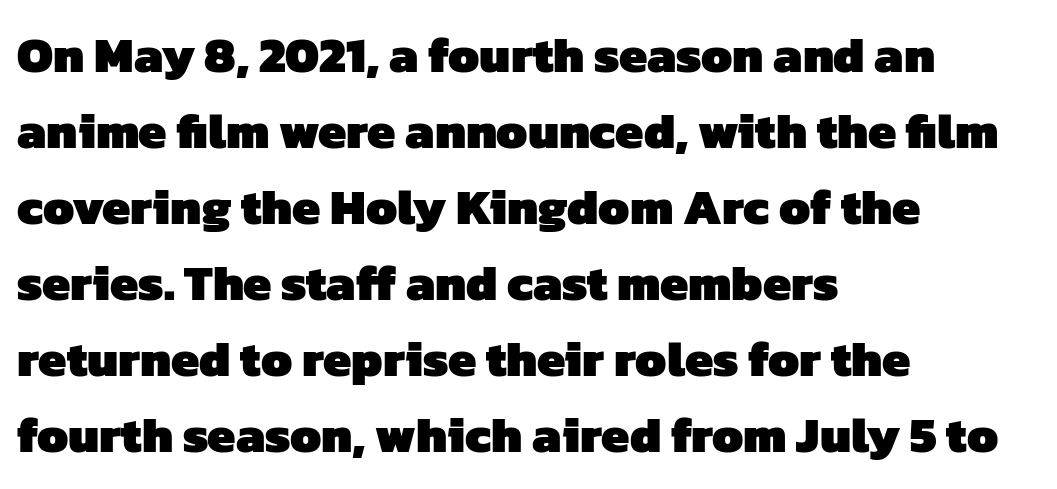
{"serif": "no", "bold": "yes", "weight": "heavy", "width": "normal", "stroke_contrast": "low", "x_height": "medium", "monospaced": "no", "underline": "no", "align": "left", "line_spacing": "normal", "line_spacing_ratio": 1.52, "letter_spacing": "normal", "letter_spacing_em": 0.0, "glyph_px": 50}
